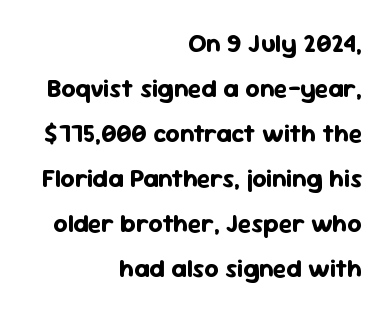
{"italic": "no", "bold": "yes", "underline": "no", "align": "right", "line_spacing_ratio": 1.8, "letter_spacing": "normal", "letter_spacing_em": 0.0, "glyph_px": 25}
